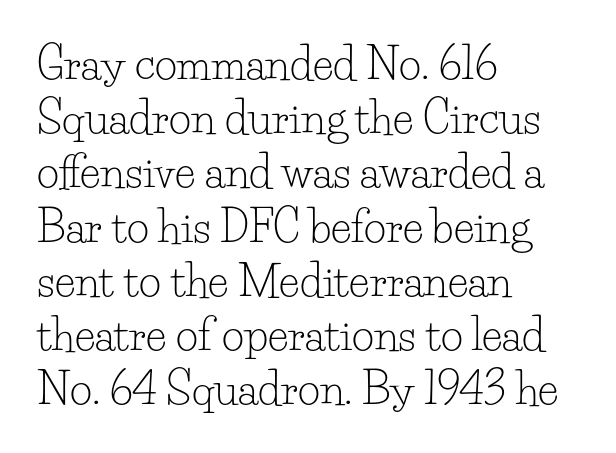
The image shows 43 px light serif type, upright; set left-aligned, normal line spacing (1.26x), normal letter spacing, not underlined; low stroke contrast and a small x-height.
